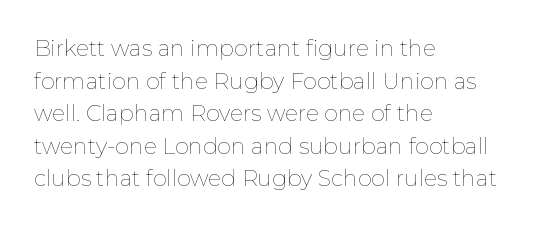
{"italic": "no", "bold": "no", "underline": "no", "align": "left", "line_spacing": "normal", "line_spacing_ratio": 1.48, "letter_spacing": "normal", "letter_spacing_em": 0.0, "glyph_px": 22}
